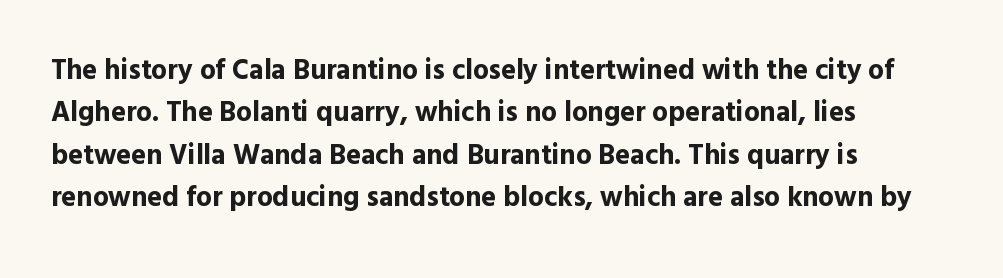
Q: Is the text bold? A: Yes.
Q: Is the text italic (slanted)? A: No, it is upright.
Q: Is the typeface a serif or a sans-serif typeface? A: Sans-serif.
Q: Is the text underlined? A: No.
Q: How is the paragraph aligned? A: Left-aligned.
Q: Is the spacing between letters normal or unusually wide? A: Normal.
Q: Is the spacing between lines tight, normal or loose? A: Normal.
Q: Width (condensed, normal, or wide)? A: Normal.
Q: x-height? A: Medium.
Q: Monospaced? A: No.
